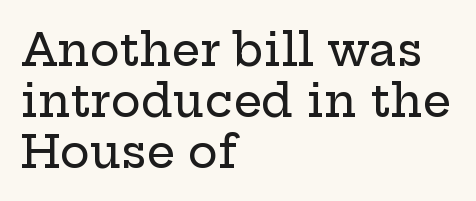
Glance below the letters and you will spot only blank space. Leading is clearly below the norm, producing a dense column. The type is set solid horizontally, with unmodified tracking. Visually the block forms a straight wall on the left and a jagged coastline on the right.
